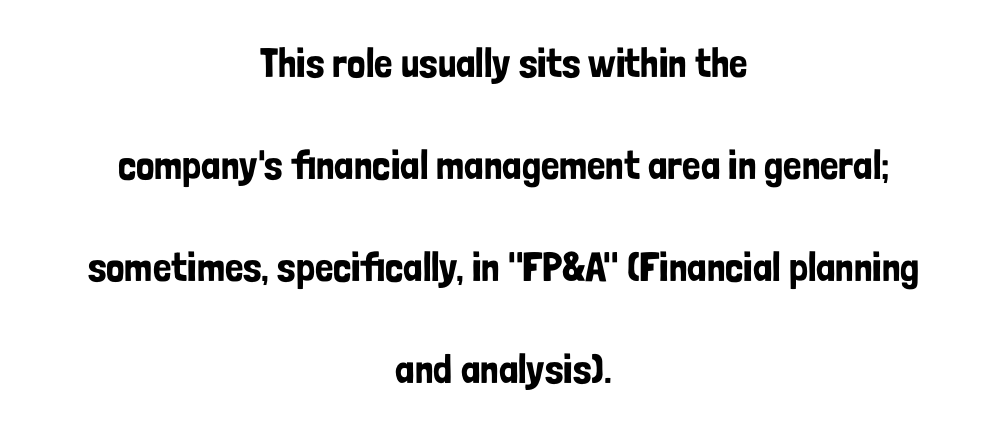
The image shows 41 px condensed sans-serif type, upright; set centered, loose line spacing (2.49x), normal letter spacing, not underlined; low stroke contrast and a medium x-height.
